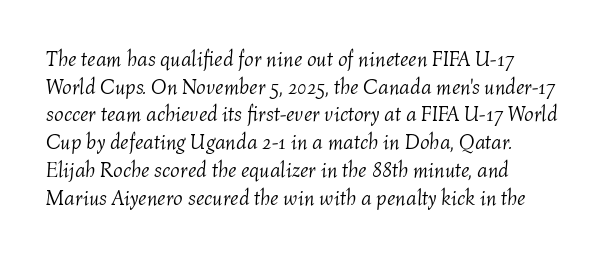
Q: Is the text bold? A: No.
Q: Is the text italic (slanted)? A: Yes, it leans right by about 4 degrees.
Q: Is the text underlined? A: No.
Q: Is the spacing between letters normal or unusually wide? A: Normal.
Q: Is the spacing between lines tight, normal or loose? A: Normal.
